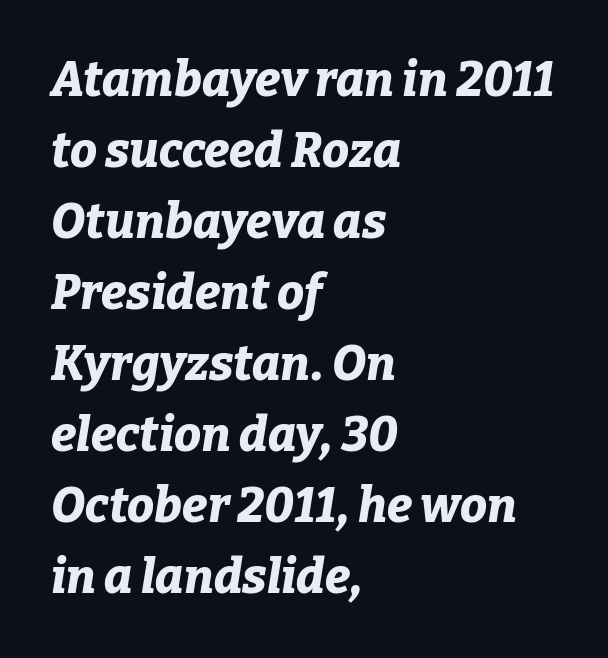
{"italic": "yes", "lean": "right", "slant_degrees": 9, "bold": "yes", "weight": "bold", "width": "normal", "stroke_contrast": "low", "x_height": "medium", "monospaced": "no", "underline": "no", "align": "left", "line_spacing": "normal", "line_spacing_ratio": 1.48, "letter_spacing": "normal", "letter_spacing_em": 0.0, "glyph_px": 48}
